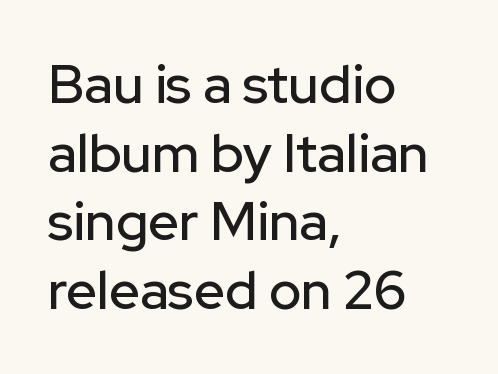
{"serif": "no", "italic": "no", "width": "normal", "stroke_contrast": "low", "x_height": "medium", "monospaced": "no", "underline": "no", "align": "left", "line_spacing": "normal", "line_spacing_ratio": 1.27, "letter_spacing": "normal", "letter_spacing_em": 0.0, "glyph_px": 54}
